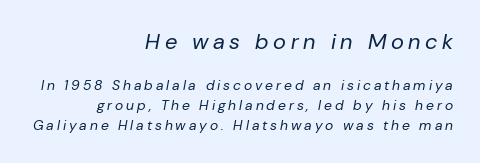
Q: Is the text bold? A: No.
Q: Is the text italic (slanted)? A: Yes, it leans right by about 10 degrees.
Q: Is the text underlined? A: No.
Q: How is the paragraph aligned? A: Right-aligned.
Q: Is the spacing between letters normal or unusually wide? A: Unusually wide.
Q: Is the spacing between lines tight, normal or loose? A: Normal.
Q: Which block of text is set in a larger size, the first (top) or the second (bottom)? A: The first (top) one.
